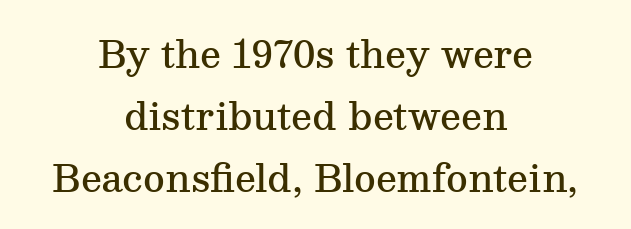
Q: Is the text bold? A: Semi-bold.
Q: Is the text italic (slanted)? A: No, it is upright.
Q: Is the typeface a serif or a sans-serif typeface? A: Serif.
Q: Is the text underlined? A: No.
Q: How is the paragraph aligned? A: Centered.
Q: Is the spacing between letters normal or unusually wide? A: Normal.
Q: Is the spacing between lines tight, normal or loose? A: Normal.
Q: Width (condensed, normal, or wide)? A: Normal.
Q: Stroke contrast? A: Medium.
Q: x-height? A: Medium.
Q: Monospaced? A: No.
